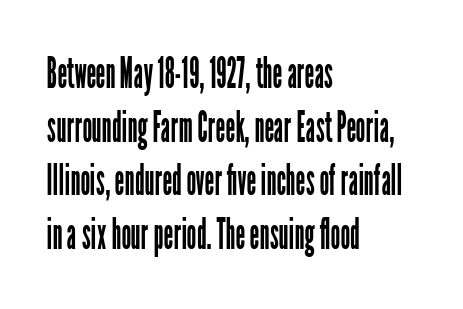
These lines stack with their left ends in a neat column. The line texture is even and compact thanks to regular tracking. The words here are not underlined. The rendering uses natural spacing where letterforms have individual widths. A sans-serif font was chosen for this passage.
